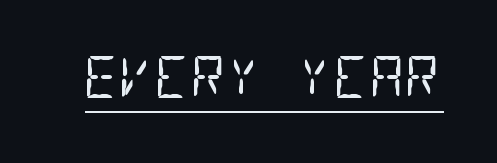
{"serif": "no", "bold": "no", "weight": "regular", "width": "condensed", "stroke_contrast": "low", "x_height": "large", "monospaced": "yes", "underline": "yes", "letter_spacing": "normal", "letter_spacing_em": 0.0, "glyph_px": 55}
